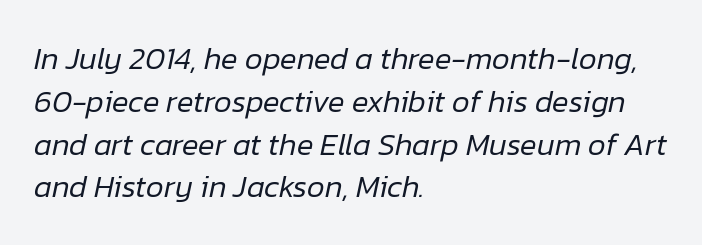
The image shows 31 px regular-weight type, italic (leaning right); set left-aligned, normal line spacing (1.38x), normal letter spacing, not underlined; low stroke contrast and a medium x-height.
